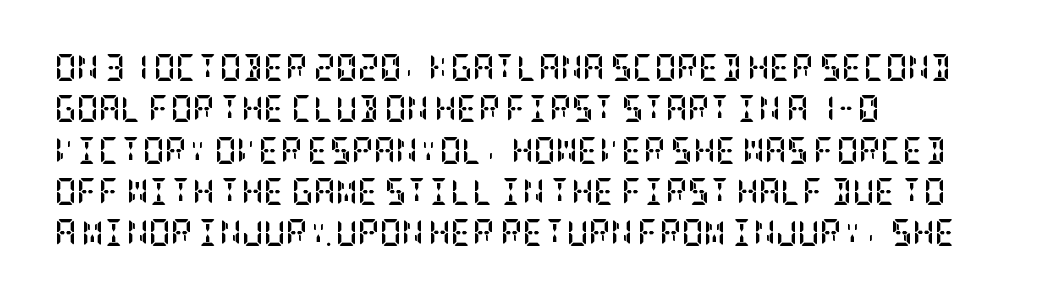
Q: Is the text bold? A: Yes.
Q: Is the text italic (slanted)? A: No, it is upright.
Q: Is the text underlined? A: No.
Q: How is the paragraph aligned? A: Left-aligned.
Q: Is the spacing between letters normal or unusually wide? A: Normal.
Q: Is the spacing between lines tight, normal or loose? A: Normal.
